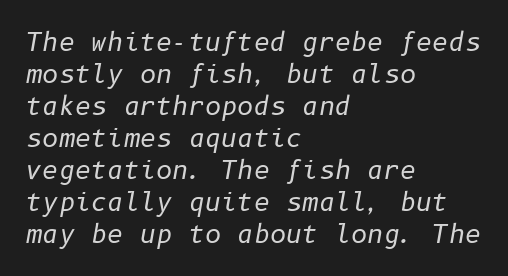
{"italic": "yes", "lean": "right", "slant_degrees": 10, "bold": "no", "underline": "no", "align": "left", "line_spacing": "normal", "line_spacing_ratio": 1.28, "letter_spacing": "normal", "letter_spacing_em": 0.0, "glyph_px": 25}
